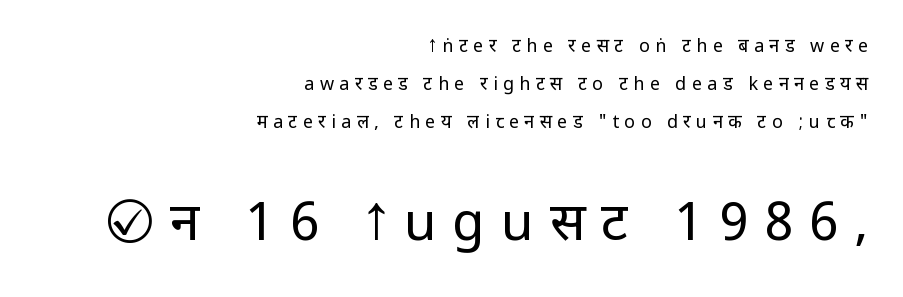
Nobody drew a line under any word here. The passage shown is not bold in any degree. Interline gaps are noticeably wide in this sample. A typesetter would mark this as roman, not italic.
